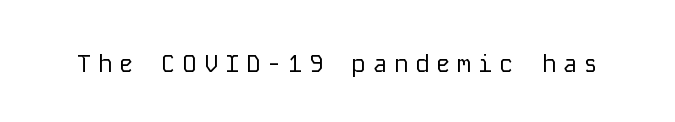
Q: Is the text bold? A: No.
Q: Is the text italic (slanted)? A: No, it is upright.
Q: Is the text underlined? A: No.
Q: Is the spacing between letters normal or unusually wide? A: Unusually wide.
